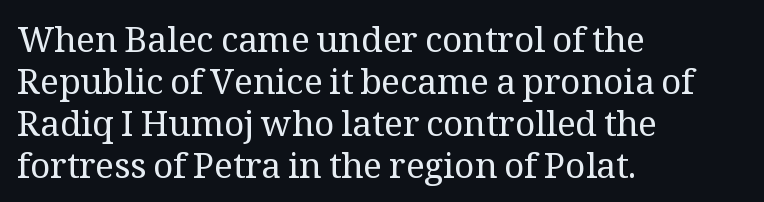
Bold? No — there's no thickening of the strokes. The typesetter chose a ragged-right arrangement here. Tall strokes in this sample are plumb rather than angled. The passage shown is not underscored anywhere. Proportional: the letters do not fall into vertical columns.
